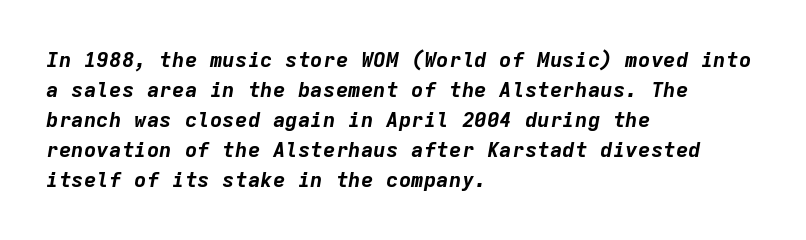
The image shows 21 px bold type, italic (leaning right); set left-aligned, normal line spacing (1.43x), normal letter spacing, not underlined.
